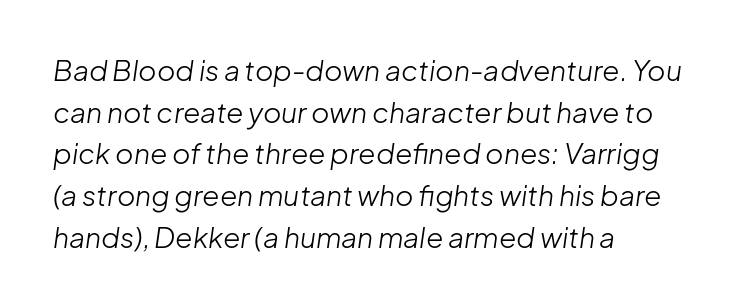
The image shows 28 px light type, italic (leaning right); set left-aligned, normal line spacing (1.49x), normal letter spacing, not underlined; low stroke contrast and a medium x-height.
